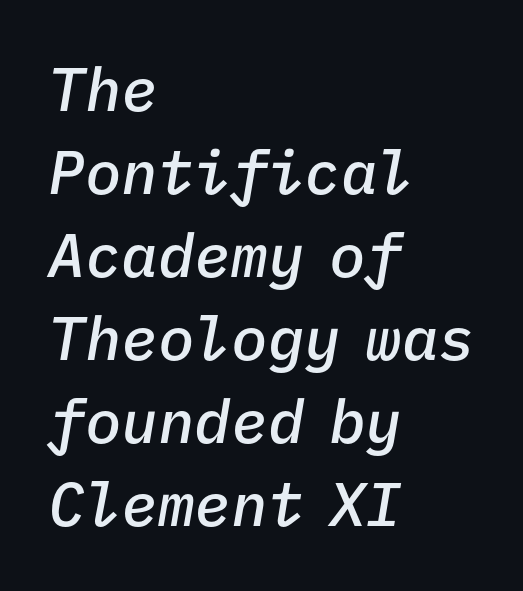
Q: Is the text bold? A: Semi-bold.
Q: Is the text italic (slanted)? A: Yes, it leans right by about 9 degrees.
Q: Is the text underlined? A: No.
Q: How is the paragraph aligned? A: Left-aligned.
Q: Is the spacing between letters normal or unusually wide? A: Normal.
Q: Is the spacing between lines tight, normal or loose? A: Normal.
Q: Width (condensed, normal, or wide)? A: Normal.
Q: Stroke contrast? A: Low.
Q: x-height? A: Medium.
Q: Monospaced? A: Yes.
